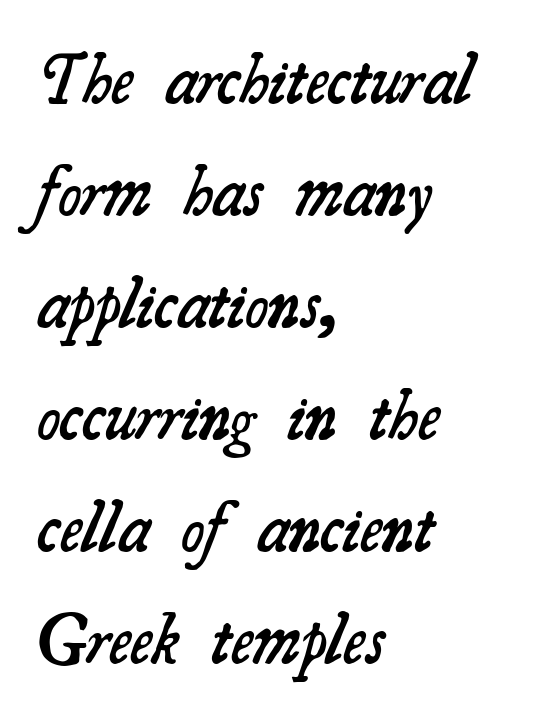
The image shows 70 px semibold serif type; set left-aligned, normal line spacing (1.6x), normal letter spacing, not underlined; medium stroke contrast and a small x-height.
